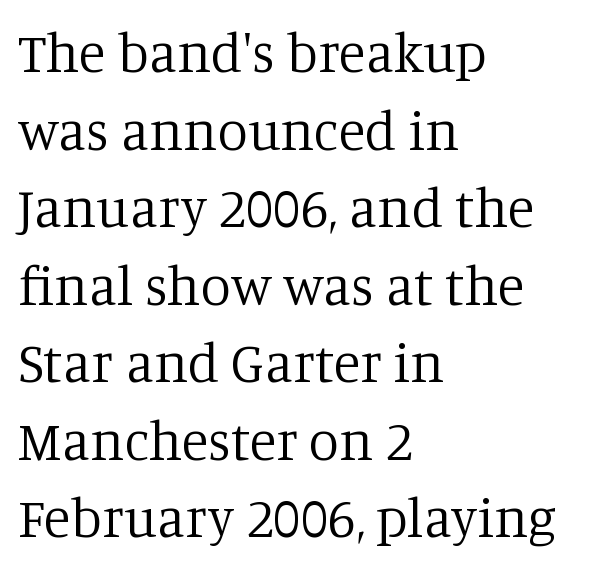
The image shows 55 px regular-weight serif type, upright; set left-aligned, normal line spacing (1.41x), normal letter spacing, not underlined; low stroke contrast and a large x-height.
